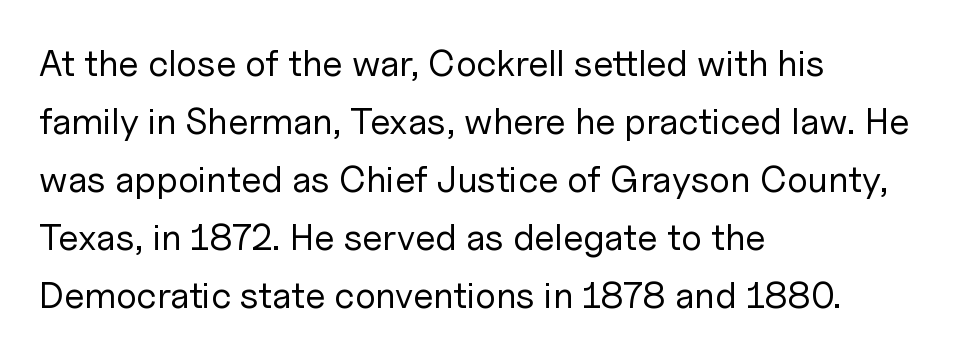
Q: Is the text bold? A: No.
Q: Is the text italic (slanted)? A: No, it is upright.
Q: Is the typeface a serif or a sans-serif typeface? A: Sans-serif.
Q: Is the text underlined? A: No.
Q: How is the paragraph aligned? A: Left-aligned.
Q: Is the spacing between letters normal or unusually wide? A: Normal.
Q: Is the spacing between lines tight, normal or loose? A: Normal.
Q: Width (condensed, normal, or wide)? A: Normal.
Q: Stroke contrast? A: Low.
Q: x-height? A: Medium.
Q: Monospaced? A: No.
